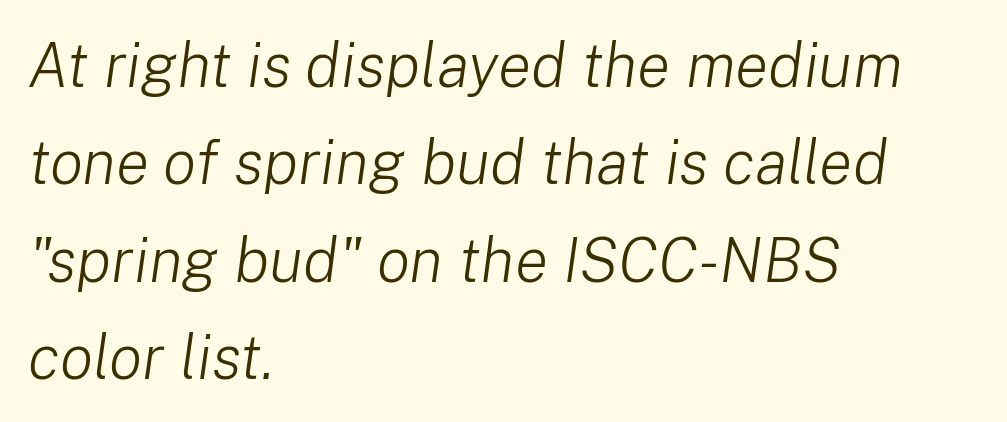
Check under the words: just untouched page. The passage shown is typed in a proportional face where columns would drift. If you drew a ruler down the left edge, every line would touch it. Summary of vertical rhythm: regular, with standard interline spacing.
